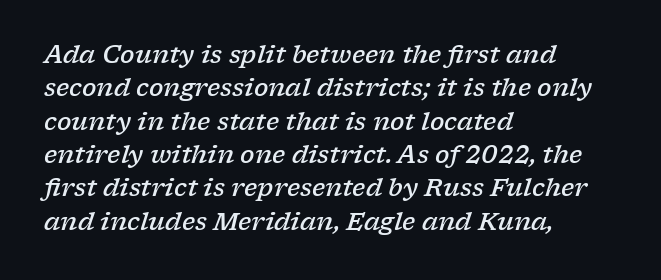
{"italic": "yes", "lean": "right", "slant_degrees": 17, "bold": "semi", "underline": "no", "align": "left", "line_spacing": "normal", "line_spacing_ratio": 1.39, "letter_spacing": "normal", "letter_spacing_em": 0.0, "glyph_px": 24}
